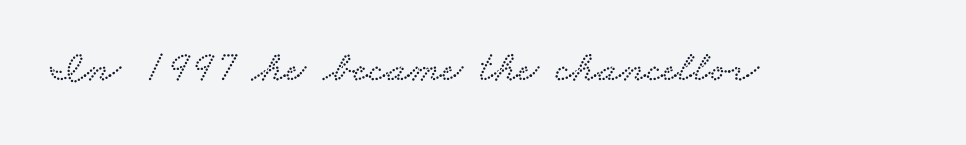
{"serif": "yes", "width": "wide", "stroke_contrast": "low", "x_height": "small", "monospaced": "no", "underline": "no", "letter_spacing": "normal", "letter_spacing_em": 0.0, "glyph_px": 44}
